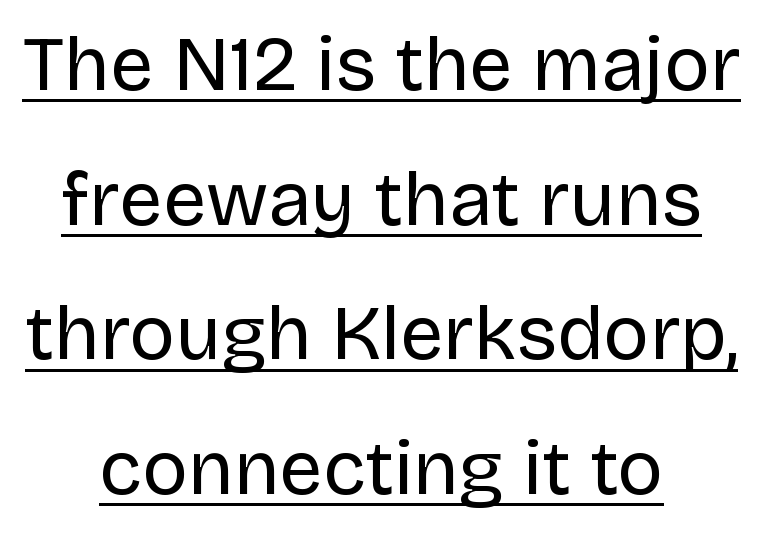
Inter-character spacing is left at the font's built-in metrics. A light-to-regular cut is what we see here. Is this a fixed-width face? No — the glyphs have proportional, varying widths. Every stem runs plumb, perpendicular to the baseline.
